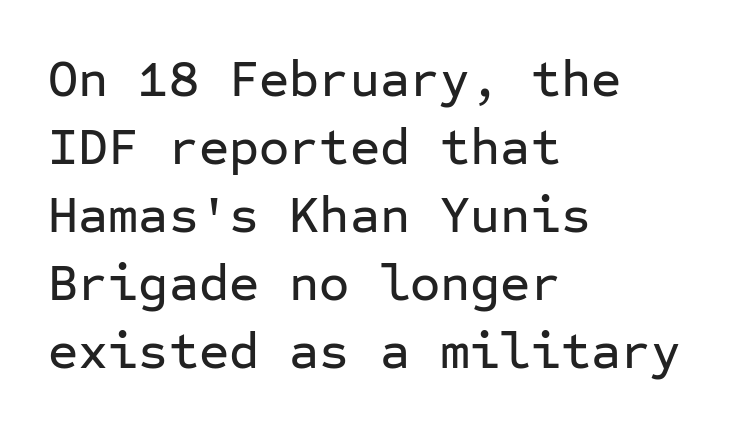
{"serif": "no", "italic": "no", "width": "normal", "stroke_contrast": "low", "x_height": "medium", "monospaced": "yes", "underline": "no", "align": "left", "line_spacing": "normal", "line_spacing_ratio": 1.31, "letter_spacing": "normal", "letter_spacing_em": 0.0, "glyph_px": 52}
